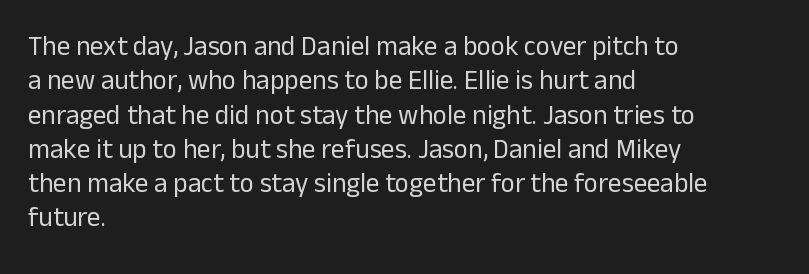
The letterforms sit at book weight or below. Honestly, the letter spacing is just normal — you wouldn't notice it. The type sits square on the baseline with zero lean. Unmarked baselines from the first word to the last. The text block is weighted toward the left margin, trailing off unevenly rightward. The designer left line spacing at the default.
